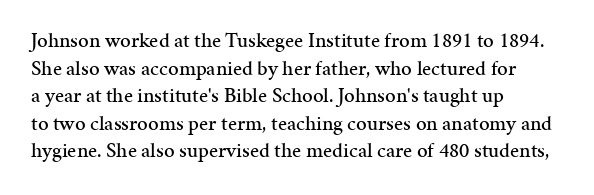
{"italic": "no", "underline": "no", "align": "left", "line_spacing": "normal", "line_spacing_ratio": 1.31, "letter_spacing": "normal", "letter_spacing_em": 0.0, "glyph_px": 21}
